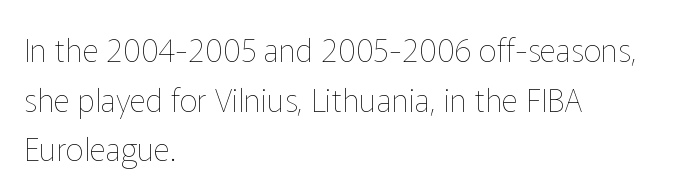
Q: Is the text bold? A: No.
Q: Is the text italic (slanted)? A: No, it is upright.
Q: Is the text underlined? A: No.
Q: How is the paragraph aligned? A: Left-aligned.
Q: Is the spacing between letters normal or unusually wide? A: Normal.
Q: Is the spacing between lines tight, normal or loose? A: Normal.
Q: Width (condensed, normal, or wide)? A: Normal.
Q: Stroke contrast? A: Low.
Q: x-height? A: Medium.
Q: Monospaced? A: No.
